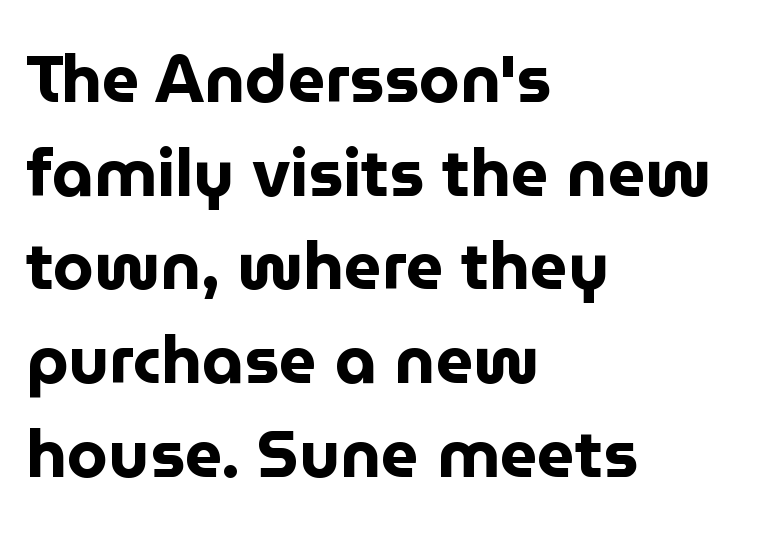
{"serif": "no", "italic": "no", "bold": "yes", "weight": "bold", "width": "normal", "stroke_contrast": "low", "x_height": "medium", "monospaced": "no", "underline": "no", "align": "left", "line_spacing": "normal", "line_spacing_ratio": 1.42, "letter_spacing": "normal", "letter_spacing_em": 0.0, "glyph_px": 66}
